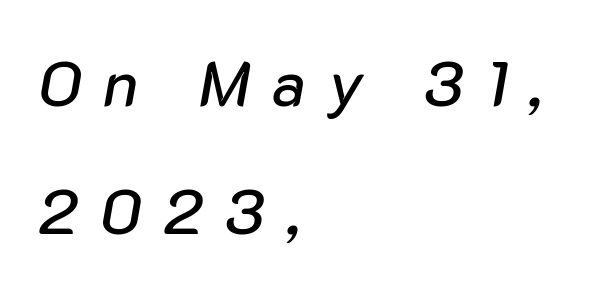
Line starts are locked; line ends wander. The text carries the slant typical of an italic or oblique font. Loosely led — the rows are spread out. No word sits above an underline. The rendering uses natural spacing where letterforms have individual widths.
